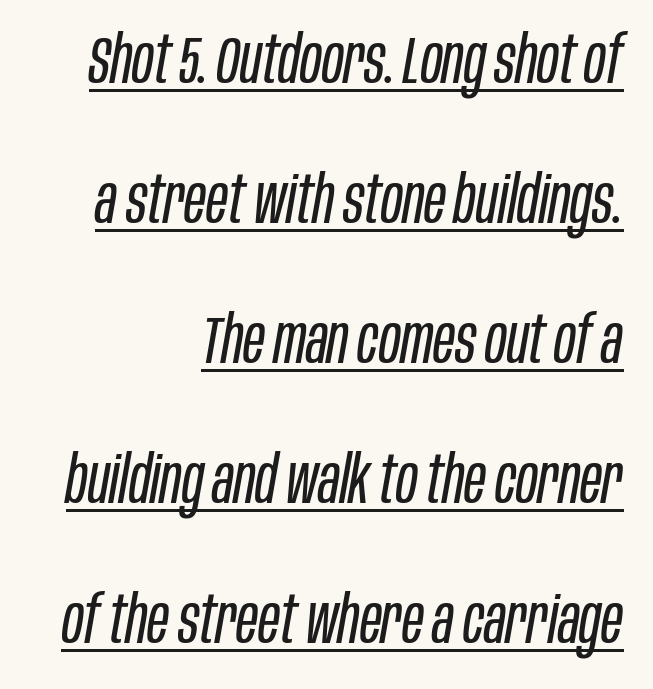
The image shows 66 px regular-weight, condensed type, italic (leaning right); set right-aligned, loose line spacing (2.12x), normal letter spacing, underlined; low stroke contrast and a large x-height.
